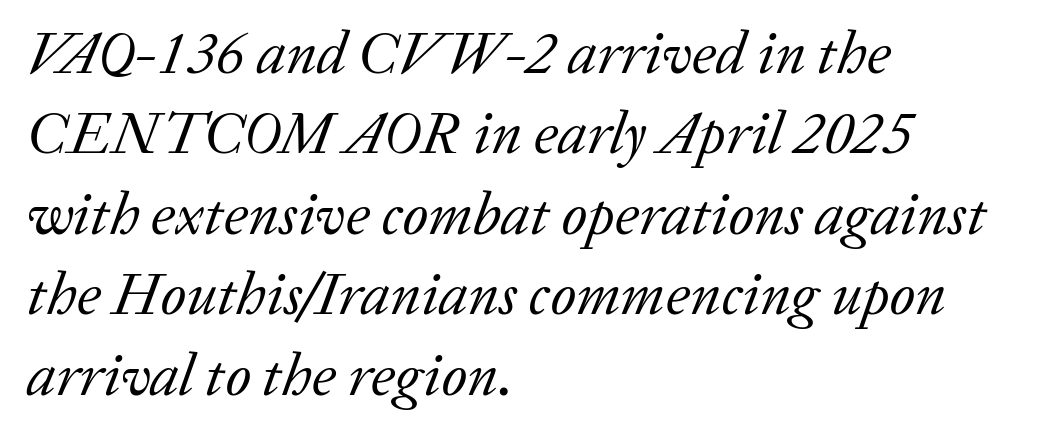
Slant detected: the letters are inclined. Regarding serifs, this sample has them. Is this a fixed-width face? No — the glyphs have proportional, varying widths. This is not heavy type; no bold has been used.
